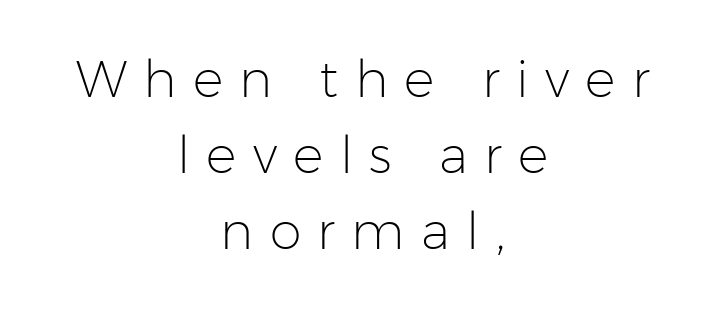
{"serif": "no", "italic": "no", "bold": "no", "weight": "light", "width": "normal", "stroke_contrast": "low", "x_height": "medium", "monospaced": "no", "underline": "no", "align": "center", "line_spacing": "normal", "line_spacing_ratio": 1.49, "letter_spacing": "wide", "letter_spacing_em": 0.32, "glyph_px": 51}
